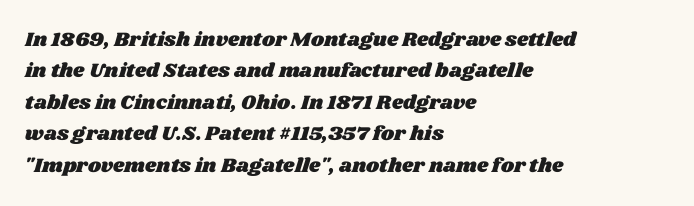
{"underline": "no", "align": "left", "line_spacing": "normal", "line_spacing_ratio": 1.57, "letter_spacing": "normal", "letter_spacing_em": 0.0, "glyph_px": 20}
